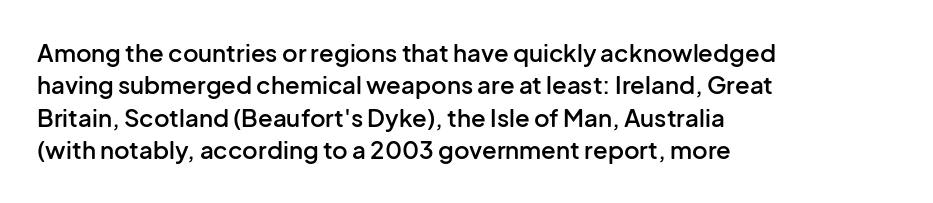
Does the leading feel generous? No, just average. Words float on clear page, feet unadorned. These lines carry some extra weight — a demibold, not a full bold. A classic flush-left, rag-right setting is used for this passage. The letters sit at their default tracking, neither squeezed nor spread.
